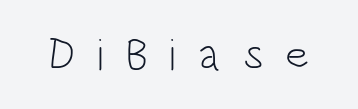
The face used here is a sans, in the tradition of grotesques and geometrics. Only glyphs here, with clear space below each row. Spacing between characters has been opened up far beyond the box default. Character widths vary here, with narrow letters taking less room than wide ones. Vertical stems look standard width or narrower in stroke. The letters stand straight up with perfectly vertical stems.
